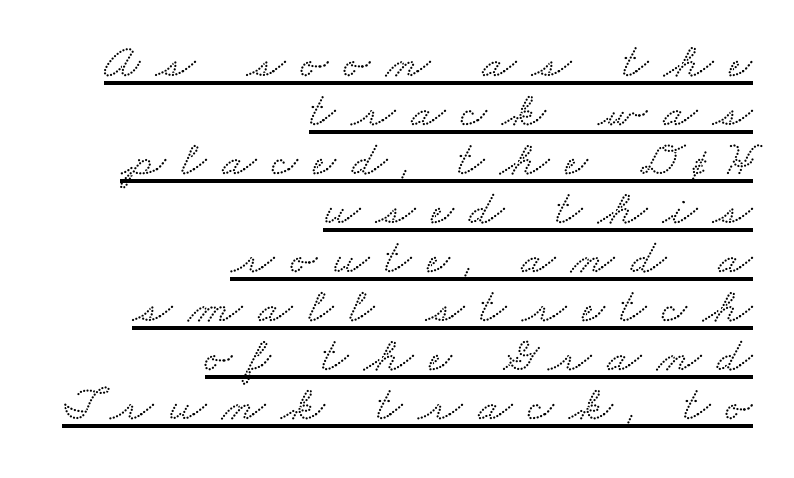
The image shows 50 px wide type; set right-aligned, tight line spacing (0.98x), unusually wide letter spacing (+0.32 em), underlined; low stroke contrast and a small x-height.
